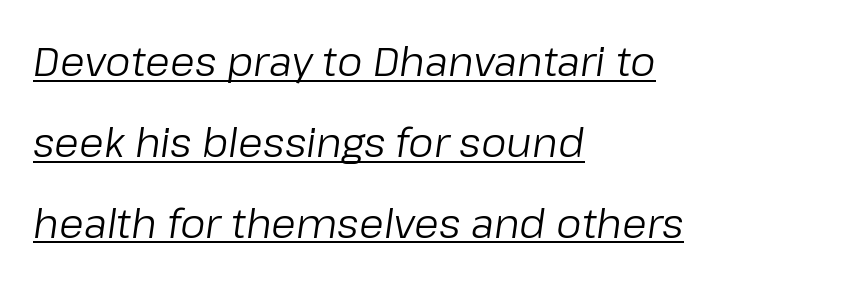
{"italic": "yes", "lean": "right", "slant_degrees": 8, "bold": "no", "weight": "regular", "width": "normal", "stroke_contrast": "low", "x_height": "medium", "monospaced": "no", "underline": "yes", "align": "left", "line_spacing": "loose", "line_spacing_ratio": 2.02, "letter_spacing": "normal", "letter_spacing_em": 0.0, "glyph_px": 40}
